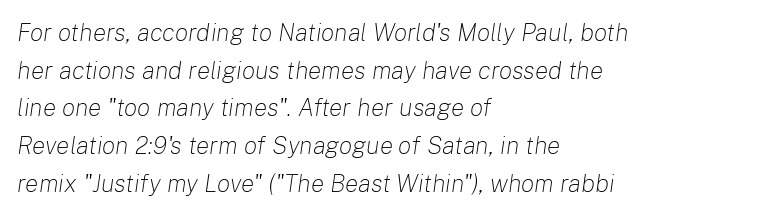
The image shows 25 px text type, italic (leaning right); set left-aligned, normal line spacing (1.51x), normal letter spacing, not underlined.
